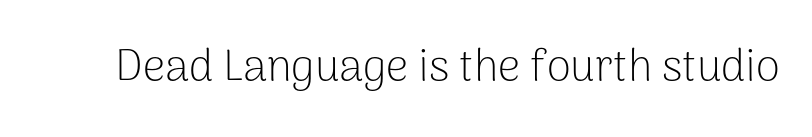
The image shows 44 px light sans-serif type, upright; set normal letter spacing, not underlined; low stroke contrast and a medium x-height.
